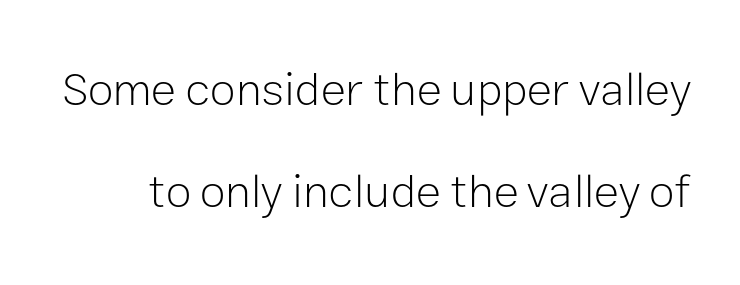
The image shows 47 px light sans-serif type, upright; set loose line spacing (2.18x), normal letter spacing, not underlined; low stroke contrast and a medium x-height.
